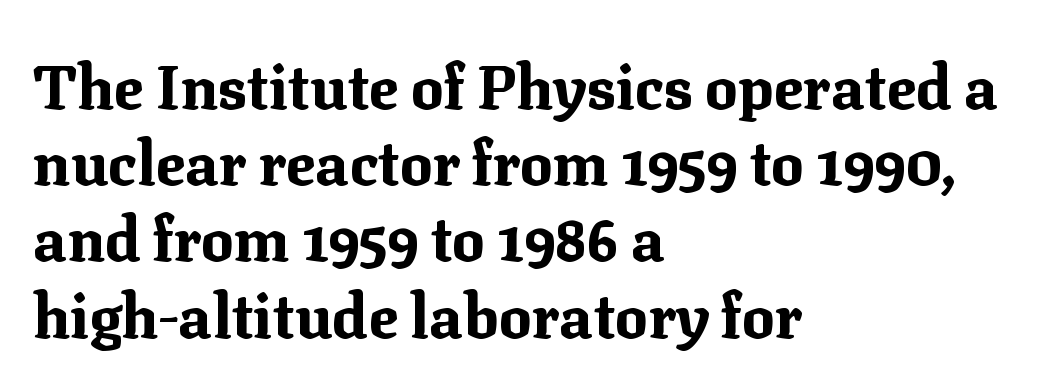
{"serif": "yes", "italic": "no", "bold": "yes", "weight": "bold", "width": "normal", "stroke_contrast": "medium", "x_height": "medium", "monospaced": "no", "underline": "no", "align": "left", "line_spacing": "normal", "line_spacing_ratio": 1.25, "letter_spacing": "normal", "letter_spacing_em": 0.0, "glyph_px": 61}
